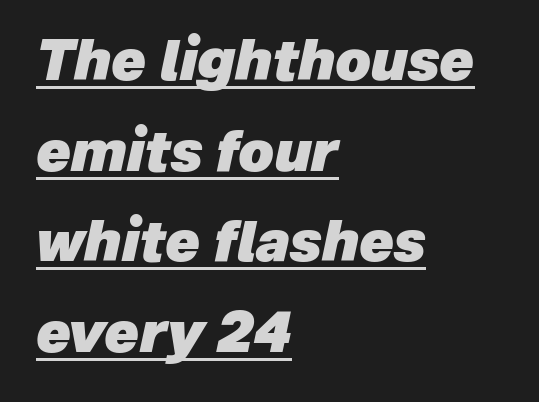
{"italic": "yes", "lean": "right", "slant_degrees": 12, "bold": "yes", "weight": "heavy", "width": "normal", "stroke_contrast": "low", "x_height": "medium", "monospaced": "no", "underline": "yes", "align": "left", "line_spacing": "normal", "line_spacing_ratio": 1.62, "letter_spacing": "normal", "letter_spacing_em": 0.0, "glyph_px": 56}
